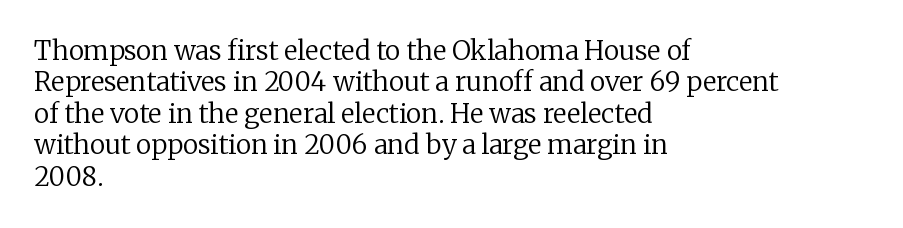
What stands out about the letter spacing? Nothing — it is the standard amount. The rendering anchors every line to the left-hand side. A light-to-regular cut is what we see here. Ordinary non-slanted type is in use.
